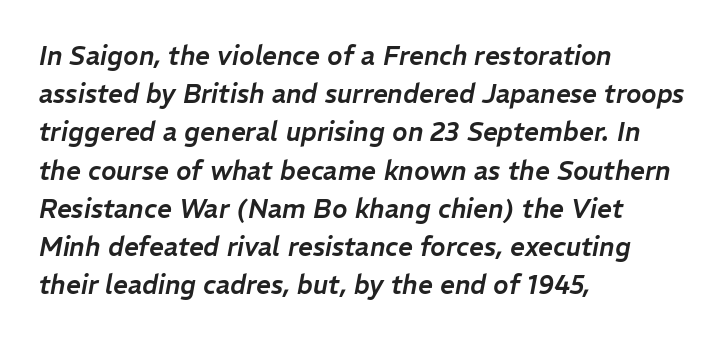
Q: Is the text italic (slanted)? A: Yes, it leans right by about 11 degrees.
Q: Is the text underlined? A: No.
Q: How is the paragraph aligned? A: Left-aligned.
Q: Is the spacing between letters normal or unusually wide? A: Normal.
Q: Is the spacing between lines tight, normal or loose? A: Normal.
